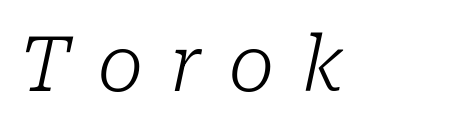
Q: Is the text bold? A: No.
Q: Is the text italic (slanted)? A: Yes, it leans right by about 10 degrees.
Q: Is the typeface a serif or a sans-serif typeface? A: Serif.
Q: Is the text underlined? A: No.
Q: Is the spacing between letters normal or unusually wide? A: Unusually wide.
Q: Width (condensed, normal, or wide)? A: Normal.
Q: Stroke contrast? A: Low.
Q: x-height? A: Medium.
Q: Monospaced? A: No.
